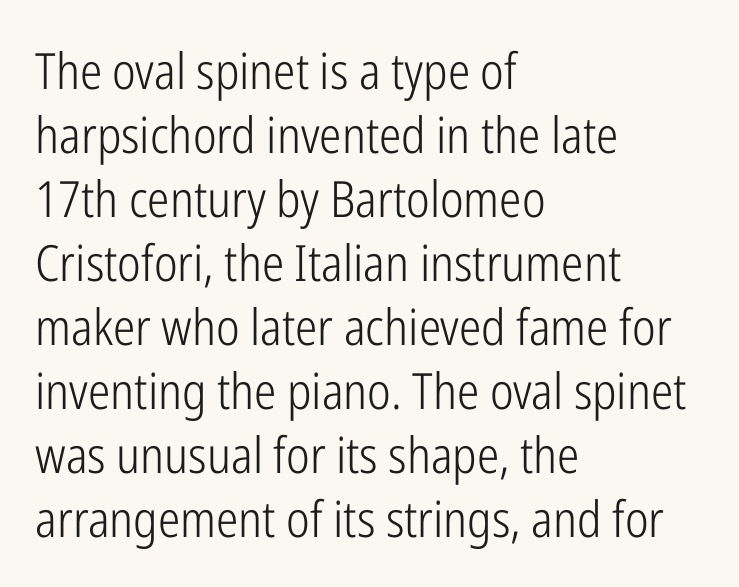
If you drew a line through each stem, it would be perfectly vertical. Underlining? Definitely not there. The paragraph has a hard left edge and a soft right edge. In terms of letterform style, serifs are entirely absent.
